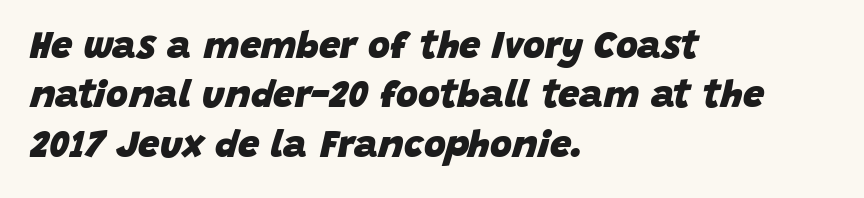
Honestly, the row spacing looks completely unremarkable. The type is set solid horizontally, with unmodified tracking. This sample uses an oblique cut, with every glyph tilted off the vertical. These lines are rendered in a variable-pitch font. The words here are not underlined.
